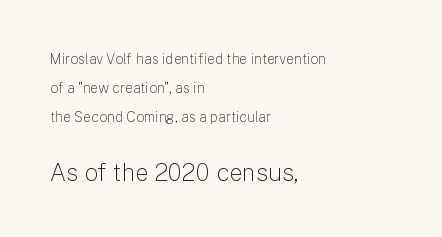
Q: Is the text bold? A: No.
Q: Is the text italic (slanted)? A: No, it is upright.
Q: Is the text underlined? A: No.
Q: How is the paragraph aligned? A: Left-aligned.
Q: Is the spacing between letters normal or unusually wide? A: Normal.
Q: Is the spacing between lines tight, normal or loose? A: Loose.
Q: Which block of text is set in a larger size, the first (top) or the second (bottom)? A: The second (bottom) one.
